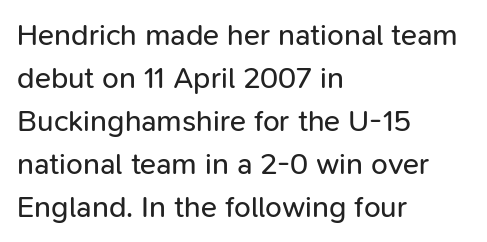
{"serif": "no", "italic": "no", "bold": "no", "weight": "regular", "width": "normal", "stroke_contrast": "low", "x_height": "medium", "monospaced": "no", "underline": "no", "align": "left", "line_spacing": "normal", "line_spacing_ratio": 1.43, "letter_spacing": "normal", "letter_spacing_em": 0.0, "glyph_px": 30}
